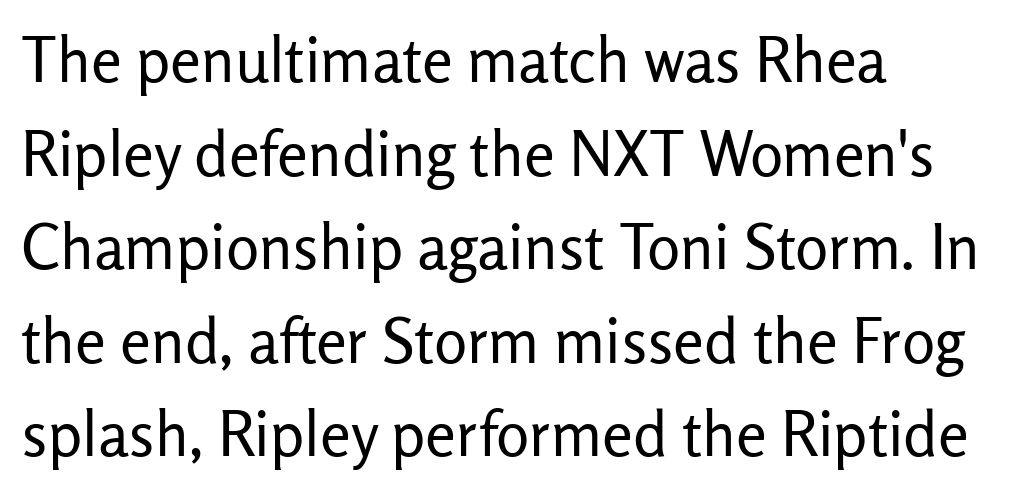
Q: Is the text bold? A: No.
Q: Is the text italic (slanted)? A: No, it is upright.
Q: Is the typeface a serif or a sans-serif typeface? A: Sans-serif.
Q: Is the text underlined? A: No.
Q: How is the paragraph aligned? A: Left-aligned.
Q: Is the spacing between letters normal or unusually wide? A: Normal.
Q: Is the spacing between lines tight, normal or loose? A: Normal.
Q: Width (condensed, normal, or wide)? A: Normal.
Q: Stroke contrast? A: Low.
Q: x-height? A: Medium.
Q: Monospaced? A: No.
